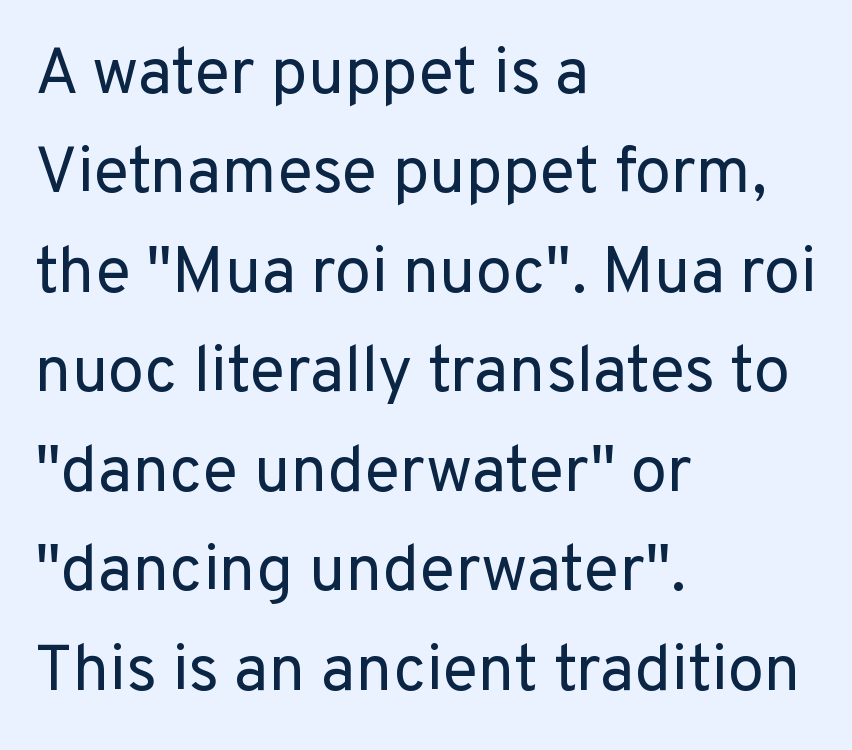
Q: Is the text bold? A: No.
Q: Is the text italic (slanted)? A: No, it is upright.
Q: Is the typeface a serif or a sans-serif typeface? A: Sans-serif.
Q: Is the text underlined? A: No.
Q: How is the paragraph aligned? A: Left-aligned.
Q: Is the spacing between letters normal or unusually wide? A: Normal.
Q: Is the spacing between lines tight, normal or loose? A: Normal.
Q: Width (condensed, normal, or wide)? A: Normal.
Q: Stroke contrast? A: Low.
Q: x-height? A: Medium.
Q: Monospaced? A: No.
